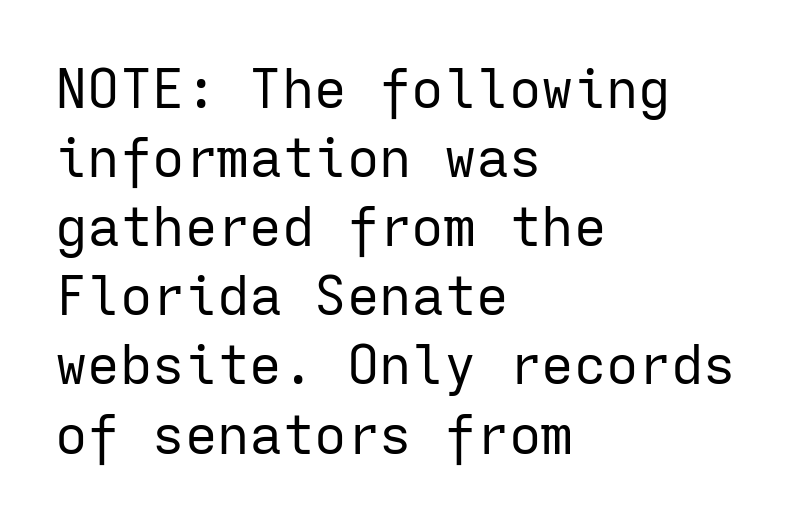
Q: Is the text bold? A: No.
Q: Is the text italic (slanted)? A: No, it is upright.
Q: Is the typeface a serif or a sans-serif typeface? A: Sans-serif.
Q: Is the text underlined? A: No.
Q: How is the paragraph aligned? A: Left-aligned.
Q: Is the spacing between letters normal or unusually wide? A: Normal.
Q: Is the spacing between lines tight, normal or loose? A: Normal.
Q: Width (condensed, normal, or wide)? A: Normal.
Q: Stroke contrast? A: Low.
Q: x-height? A: Medium.
Q: Monospaced? A: Yes.
